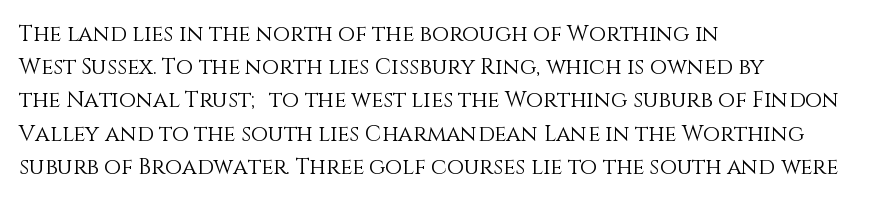
Q: Is the text bold? A: No.
Q: Is the text italic (slanted)? A: No, it is upright.
Q: Is the text underlined? A: No.
Q: How is the paragraph aligned? A: Left-aligned.
Q: Is the spacing between letters normal or unusually wide? A: Normal.
Q: Is the spacing between lines tight, normal or loose? A: Normal.
